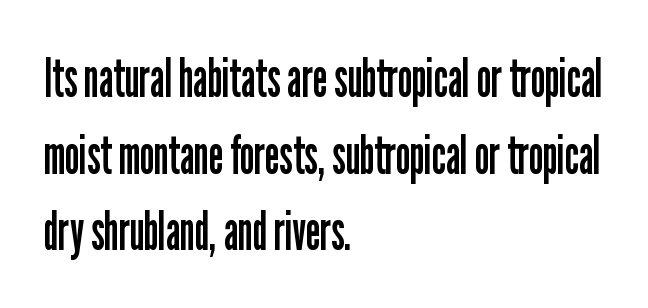
Is this a sans? Yes — the strokes have no serifs. Left-aligned paragraph, ragged on the right. Plain, unruled lines of type. This sample has the flowing, uneven cadence of proportional lettering. Counters stay open thanks to moderate or lighter strokes. The typography opts for an upright posture over an oblique one.
